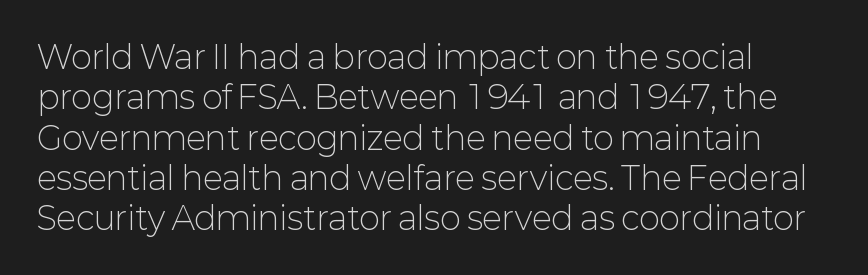
{"serif": "no", "italic": "no", "bold": "no", "weight": "light", "width": "normal", "stroke_contrast": "low", "x_height": "medium", "monospaced": "no", "underline": "no", "line_spacing": "normal", "line_spacing_ratio": 1.26, "letter_spacing": "normal", "letter_spacing_em": 0.0, "glyph_px": 32}
